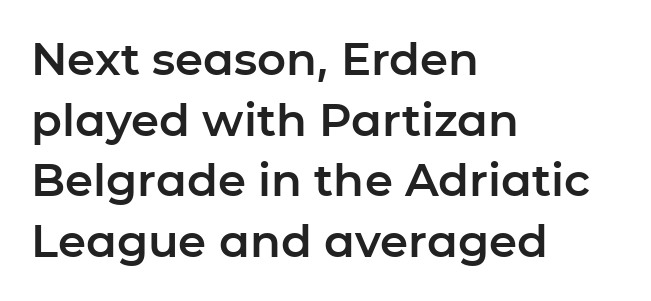
The space directly below the letters is spotless. Each line starts at the same left margin while the right side varies. Designer's note — italics off, roman on. The rendering uses natural spacing where letterforms have individual widths. Short note: letters normally spaced.
